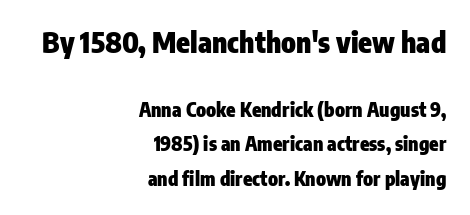
Q: Is the text bold? A: Yes.
Q: Is the text italic (slanted)? A: No, it is upright.
Q: Is the typeface a serif or a sans-serif typeface? A: Sans-serif.
Q: Is the text underlined? A: No.
Q: How is the paragraph aligned? A: Right-aligned.
Q: Is the spacing between letters normal or unusually wide? A: Normal.
Q: Which block of text is set in a larger size, the first (top) or the second (bottom)? A: The first (top) one.
Q: Width (condensed, normal, or wide)? A: Condensed.
Q: Stroke contrast? A: Low.
Q: x-height? A: Medium.
Q: Monospaced? A: No.
